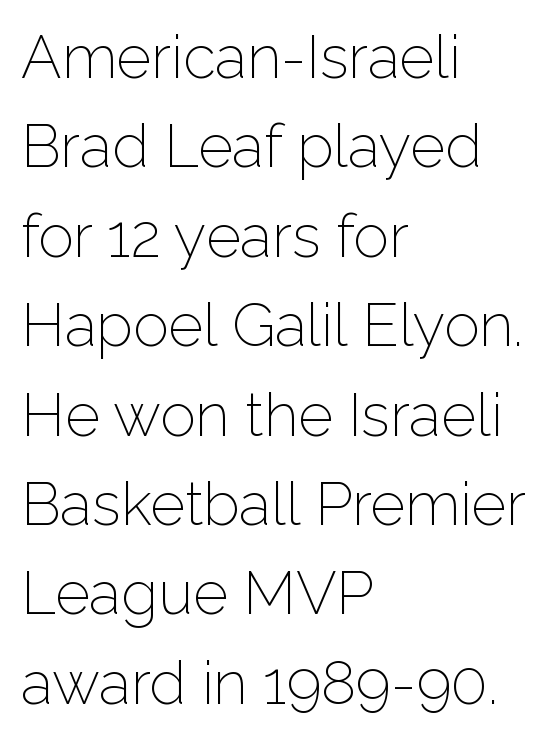
A sans-serif font was chosen for this passage. Honestly, the row spacing looks completely unremarkable. Type without underlining. Weight: not bold — regular or lighter.
